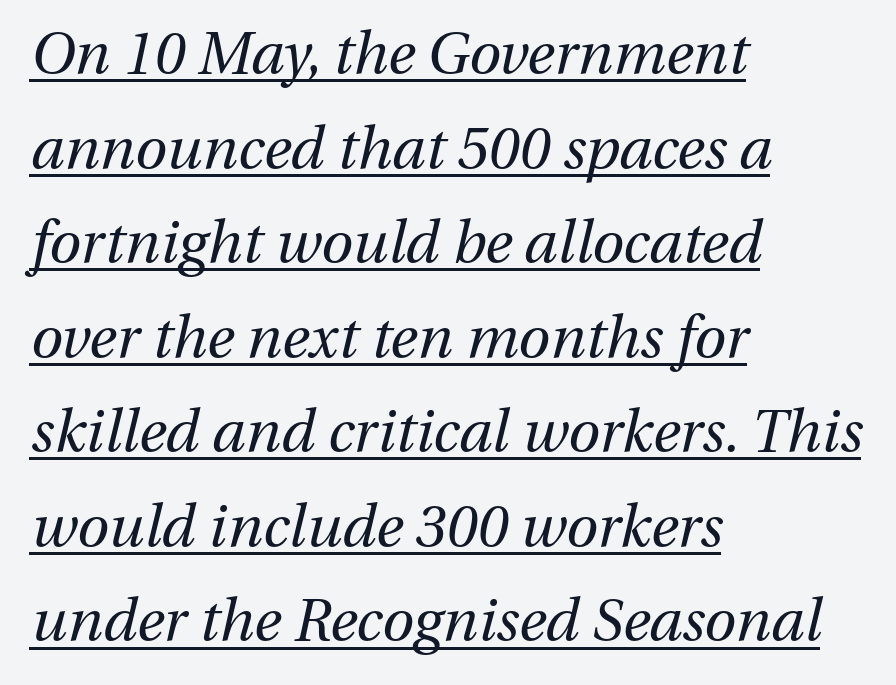
{"italic": "yes", "lean": "right", "slant_degrees": 13, "bold": "no", "weight": "regular", "width": "normal", "stroke_contrast": "medium", "x_height": "medium", "monospaced": "no", "underline": "yes", "align": "left", "line_spacing": "normal", "line_spacing_ratio": 1.63, "letter_spacing": "normal", "letter_spacing_em": 0.0, "glyph_px": 58}
